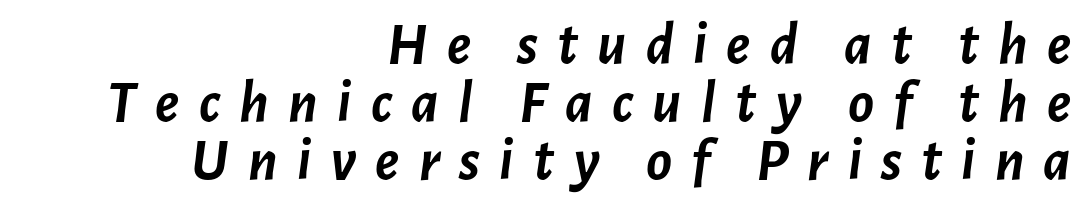
The sample has been set heavy, in full bold. Underlining? Definitely not there. Think of a printed novel: that variable character pitch is what you see here. The text block is weighted toward the right margin, trailing off unevenly leftward.
